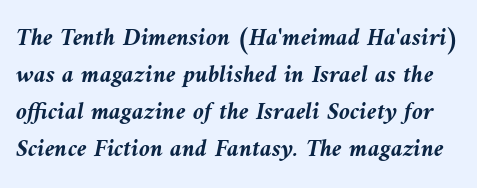
The image shows 25 px bold type, italic (leaning left); set normal line spacing (1.48x), normal letter spacing, not underlined.
